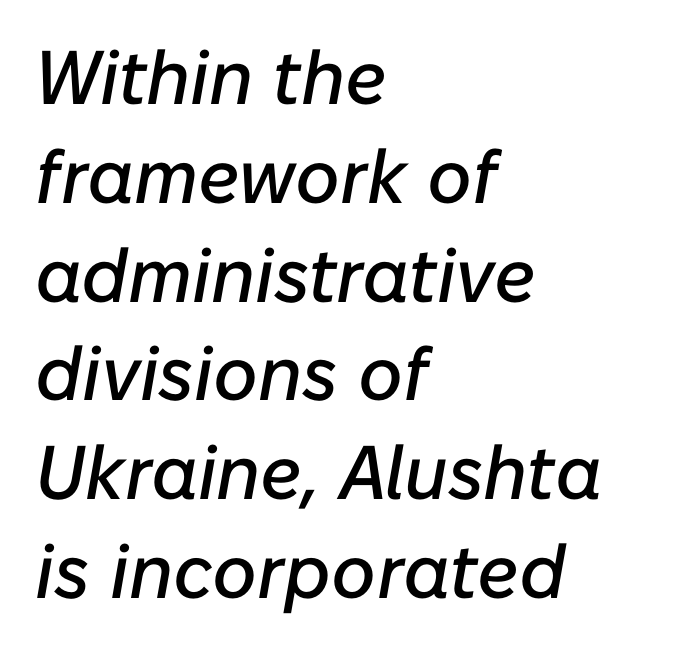
{"italic": "yes", "lean": "right", "slant_degrees": 10, "width": "normal", "stroke_contrast": "low", "x_height": "medium", "monospaced": "no", "underline": "no", "align": "left", "line_spacing": "normal", "line_spacing_ratio": 1.3, "letter_spacing": "normal", "letter_spacing_em": 0.0, "glyph_px": 76}
